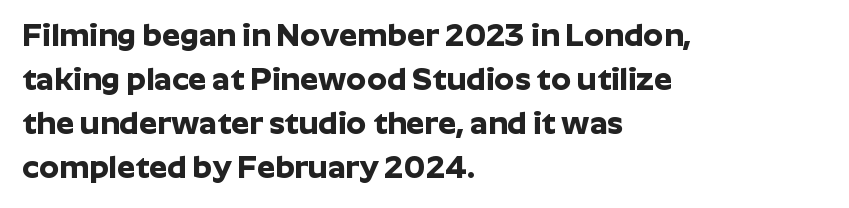
{"serif": "no", "italic": "no", "bold": "yes", "weight": "bold", "width": "normal", "stroke_contrast": "low", "x_height": "medium", "monospaced": "no", "underline": "no", "align": "left", "line_spacing": "normal", "line_spacing_ratio": 1.37, "letter_spacing": "normal", "letter_spacing_em": 0.0, "glyph_px": 32}
